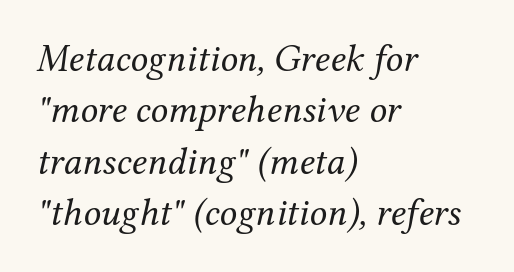
The words here are not underlined. Line starts are locked; line ends wander. Summary of weight: not heavy and not bold. Designer's note — italics engaged. I'd call this a serif setting — the letters wear small feet. The gaps between neighbouring characters are ordinary and unremarkable.
